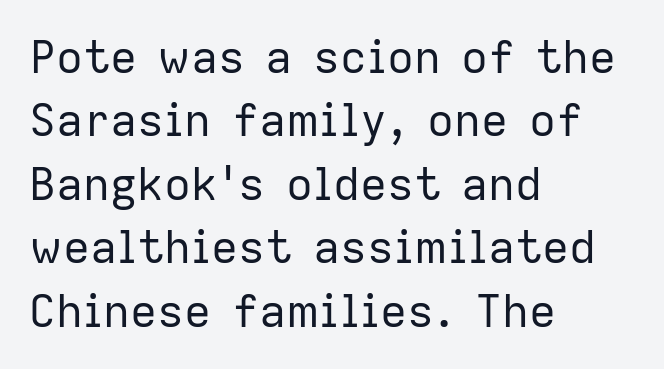
The image shows 45 px regular-weight sans-serif type, upright; set left-aligned, normal line spacing (1.41x), normal letter spacing, not underlined; low stroke contrast and a medium x-height.
